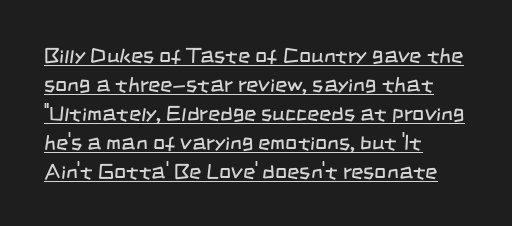
Q: Is the text bold? A: No.
Q: Is the text underlined? A: Yes.
Q: How is the paragraph aligned? A: Left-aligned.
Q: Is the spacing between letters normal or unusually wide? A: Normal.
Q: Is the spacing between lines tight, normal or loose? A: Normal.
